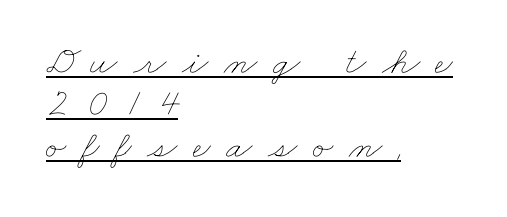
The image shows 39 px thin, wide type; set left-aligned, tight line spacing (1.08x), unusually wide letter spacing (+0.39 em), underlined; low stroke contrast and a small x-height.
